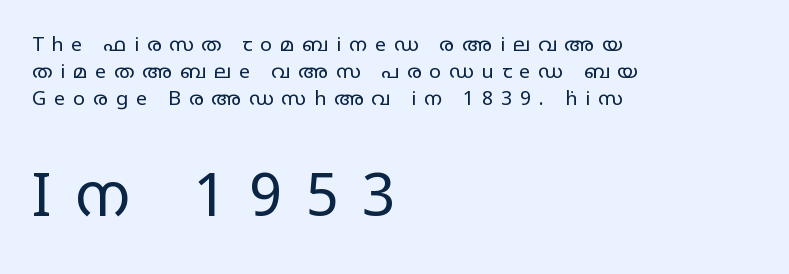
The image shows 60 px regular-weight, wide sans-serif type, upright; set left-aligned, normal line spacing (1.34x), unusually wide letter spacing (+0.39 em), not underlined; the second (bottom) block is 3.0x larger; low stroke contrast and a large x-height.
